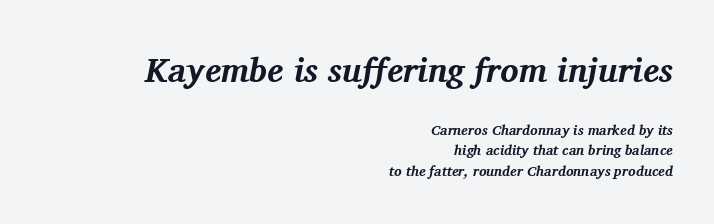
{"serif": "yes", "italic": "yes", "lean": "right", "slant_degrees": 11, "bold": "yes", "weight": "bold", "width": "normal", "stroke_contrast": "medium", "x_height": "medium", "monospaced": "no", "underline": "no", "align": "right", "line_spacing": "normal", "line_spacing_ratio": 1.46, "letter_spacing": "normal", "letter_spacing_em": 0.0, "larger_block": "first", "size_ratio": 2.43, "glyph_px": 34}
